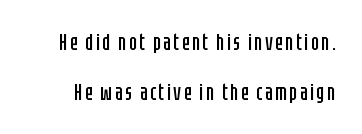
{"italic": "no", "bold": "no", "underline": "no", "line_spacing": "loose", "line_spacing_ratio": 2.17, "glyph_px": 23}
